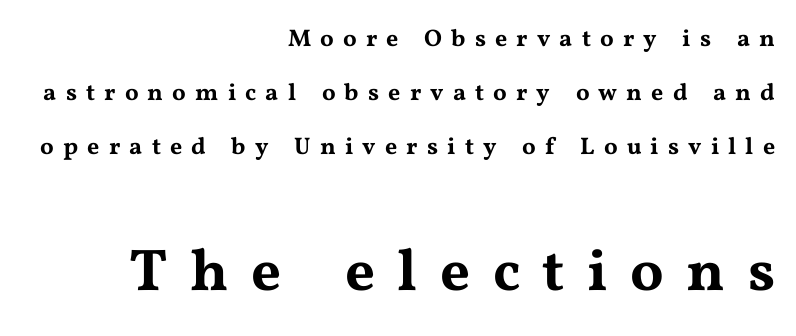
Plain, unruled lines of type. I'd call this a serif setting — the letters wear small feet. The passage shown stacks its lines with a broad gap. Which of the two is more prominent by size? The second, at the bottom.
